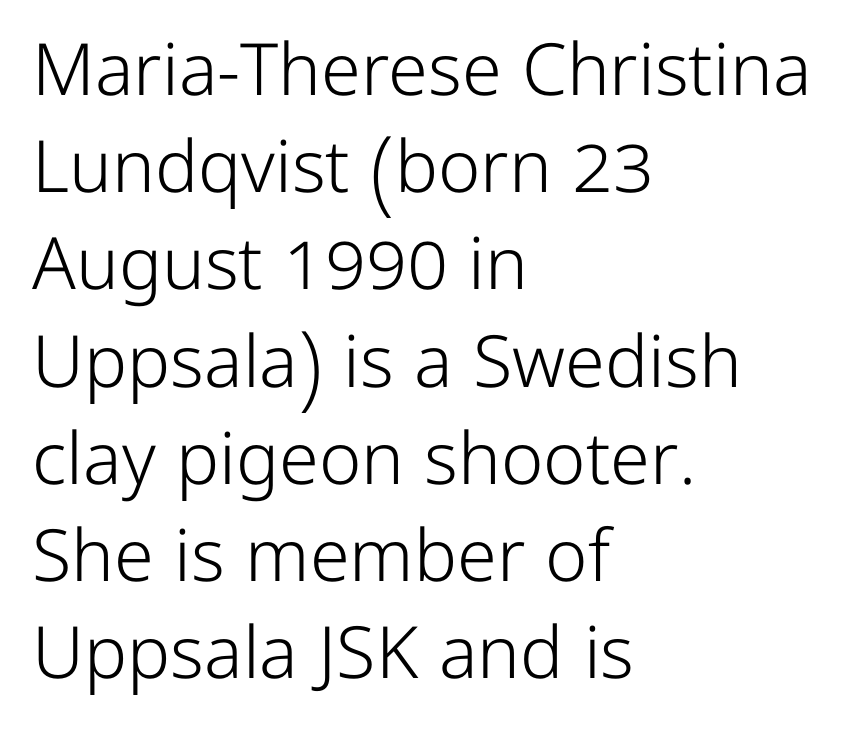
Regular leading. Varying glyph widths throughout — classic text-font behaviour. Does extra space separate the letters? No, they use regular spacing. Nope, not italic — everything's standing straight. The passage is arranged the way most books set body copy — flush left. The glyphs in this specimen are sans serif.
